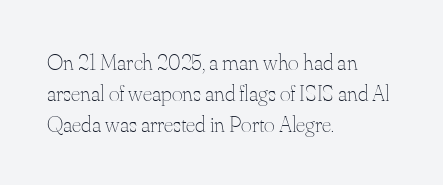
Descenders are the only things crossing below the line. The font sits on the lighter half of the weight spectrum, regular included. Does the copy run flush right? No — it runs flush left. Vertically, the passage feels balanced, rows spaced as you'd expect.
